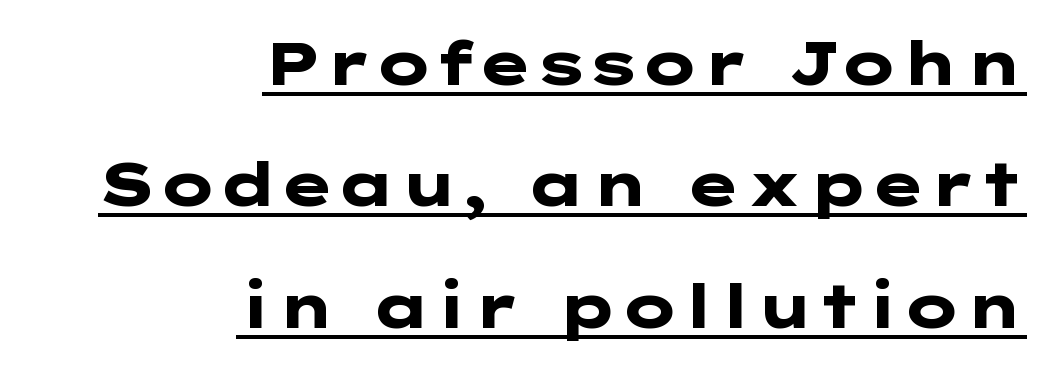
The image shows 61 px heavy, wide sans-serif type, upright; set right-aligned, loose line spacing (1.99x), normal letter spacing, underlined; low stroke contrast and a medium x-height.
